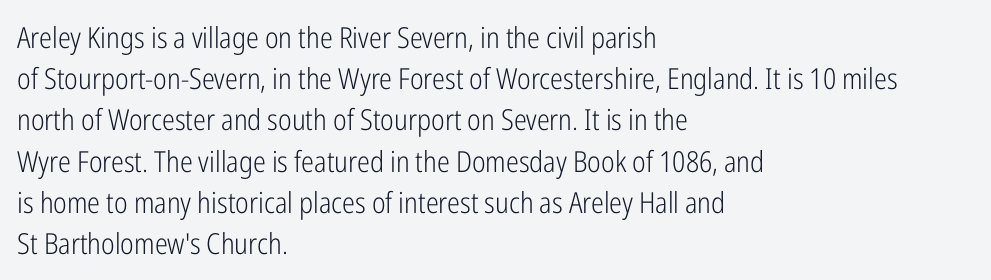
Q: Is the text bold? A: No.
Q: Is the text italic (slanted)? A: No, it is upright.
Q: Is the typeface a serif or a sans-serif typeface? A: Sans-serif.
Q: Is the text underlined? A: No.
Q: How is the paragraph aligned? A: Left-aligned.
Q: Is the spacing between letters normal or unusually wide? A: Normal.
Q: Is the spacing between lines tight, normal or loose? A: Normal.
Q: Width (condensed, normal, or wide)? A: Condensed.
Q: Stroke contrast? A: Low.
Q: x-height? A: Medium.
Q: Monospaced? A: No.
